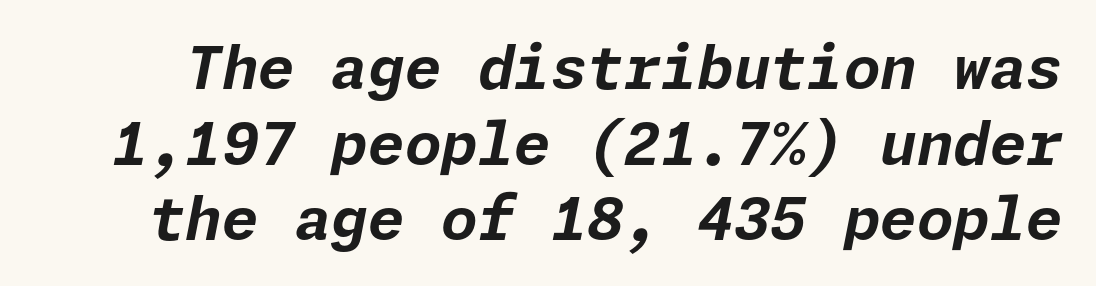
{"italic": "yes", "lean": "right", "slant_degrees": 11, "bold": "yes", "weight": "bold", "width": "normal", "stroke_contrast": "low", "x_height": "medium", "underline": "no", "line_spacing": "normal", "line_spacing_ratio": 1.28, "letter_spacing": "normal", "letter_spacing_em": 0.0, "glyph_px": 59}
